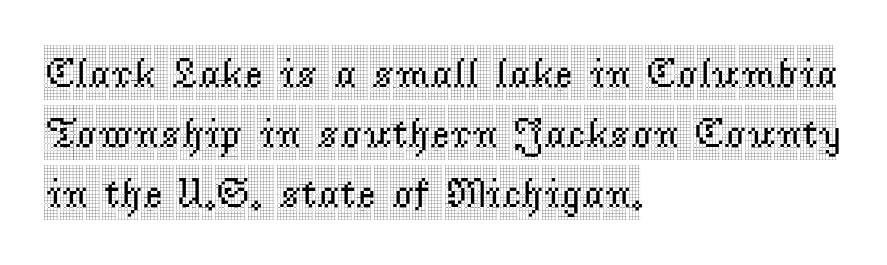
The image shows 42 px condensed serif type, upright; set left-aligned, normal line spacing (1.43x), normal letter spacing, not underlined; a large x-height.
